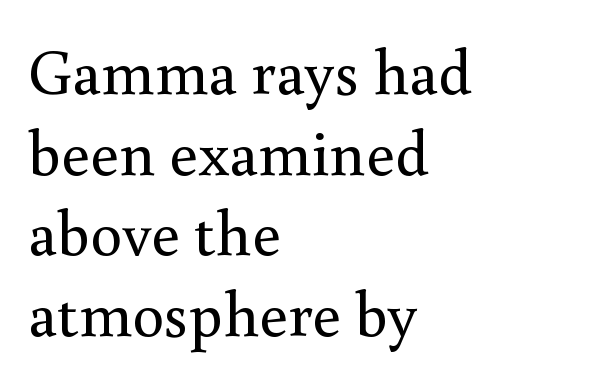
Q: Is the text bold? A: No.
Q: Is the text italic (slanted)? A: No, it is upright.
Q: Is the typeface a serif or a sans-serif typeface? A: Serif.
Q: Is the text underlined? A: No.
Q: How is the paragraph aligned? A: Left-aligned.
Q: Is the spacing between letters normal or unusually wide? A: Normal.
Q: Is the spacing between lines tight, normal or loose? A: Normal.
Q: Width (condensed, normal, or wide)? A: Normal.
Q: Stroke contrast? A: Medium.
Q: x-height? A: Small.
Q: Monospaced? A: No.
